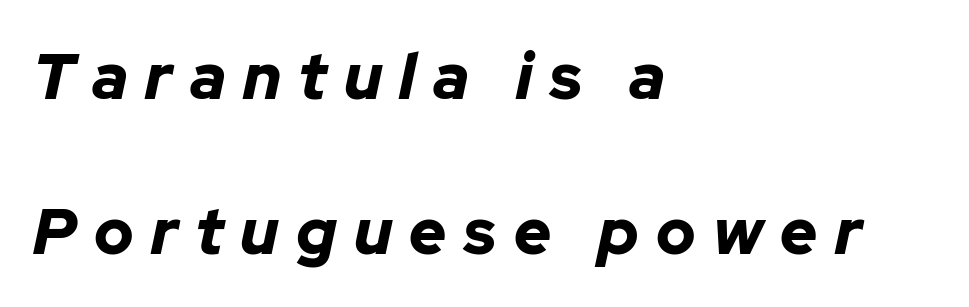
Display-style spreading of the glyphs; the letterfit is very open. The gap between lines stays unmarked. Every row of glyphs begins at an identical x-position on the left. Each letter keeps its own natural width here, so spacing adapts to shape. Quick note: italic.
